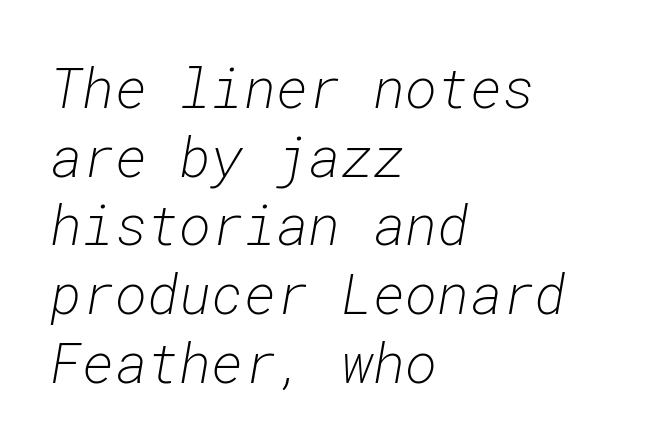
The image shows 55 px light type, italic (leaning right), monospaced; set left-aligned, normal line spacing (1.25x), normal letter spacing, not underlined; low stroke contrast and a medium x-height.
